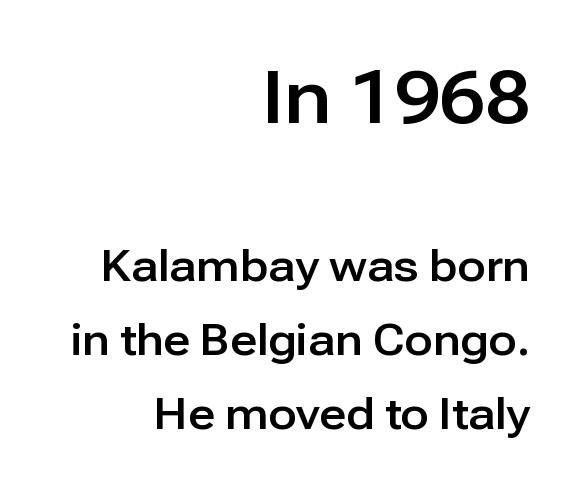
Q: Is the text italic (slanted)? A: No, it is upright.
Q: Is the typeface a serif or a sans-serif typeface? A: Sans-serif.
Q: Is the text underlined? A: No.
Q: How is the paragraph aligned? A: Right-aligned.
Q: Is the spacing between letters normal or unusually wide? A: Normal.
Q: Which block of text is set in a larger size, the first (top) or the second (bottom)? A: The first (top) one.
Q: Width (condensed, normal, or wide)? A: Normal.
Q: Stroke contrast? A: Low.
Q: x-height? A: Medium.
Q: Monospaced? A: No.
